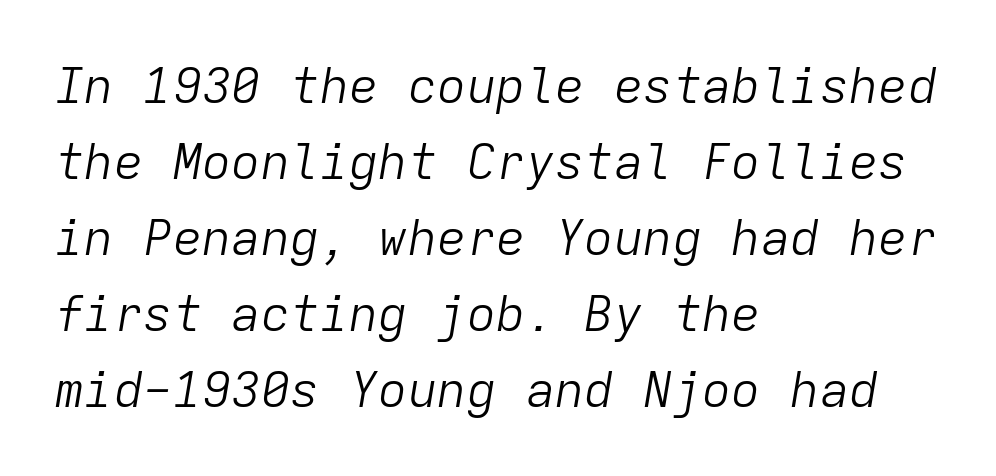
The image shows 49 px light type, italic (leaning right), monospaced; set left-aligned, normal line spacing (1.55x), normal letter spacing, not underlined; low stroke contrast and a medium x-height.
